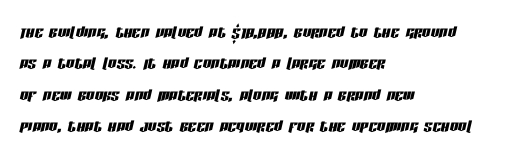
The image shows 21 px text type, italic (leaning right); set left-aligned, normal line spacing (1.49x), normal letter spacing, not underlined.
